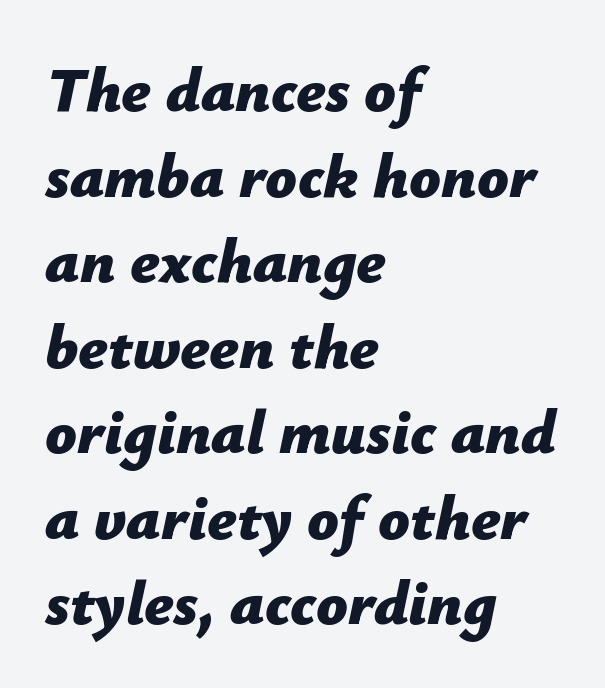
The image shows 62 px bold type, italic (leaning right); set left-aligned, normal line spacing (1.38x), normal letter spacing, not underlined; low stroke contrast and a medium x-height.
